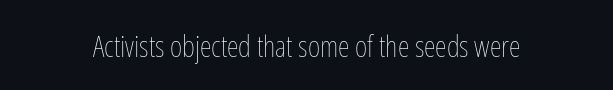
The image shows 30 px thin, condensed type, upright; set normal letter spacing, not underlined; low stroke contrast and a medium x-height.
